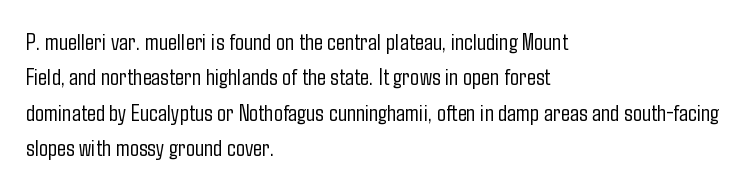
Tracking value appears to be zero — textbook default spacing. Posture: straight, roman, zero tilt. Leftover space on each line is placed entirely after the last word. This is not heavy type; no bold has been used.
